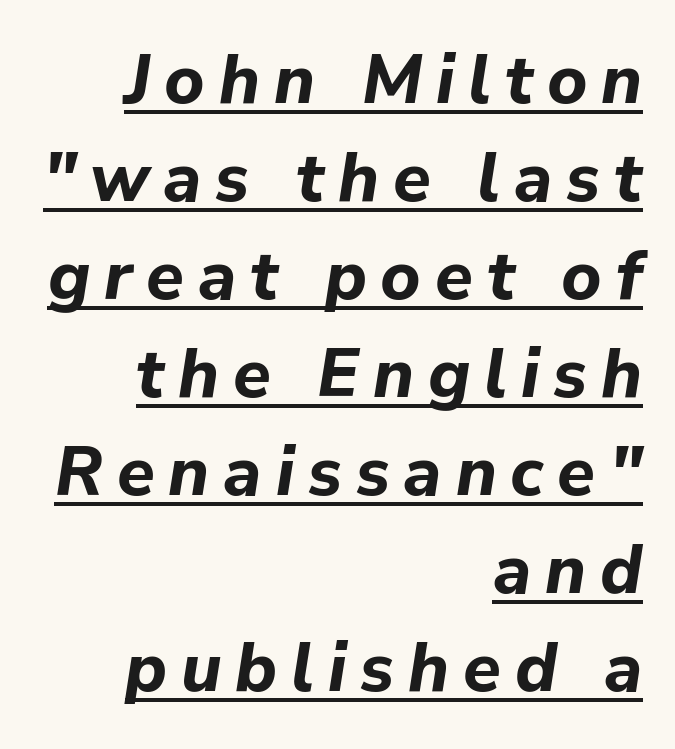
{"italic": "yes", "lean": "right", "slant_degrees": 9, "bold": "yes", "weight": "bold", "width": "normal", "stroke_contrast": "low", "x_height": "medium", "monospaced": "no", "underline": "yes", "align": "right", "line_spacing": "normal", "line_spacing_ratio": 1.42, "letter_spacing": "wide", "letter_spacing_em": 0.2, "glyph_px": 69}
